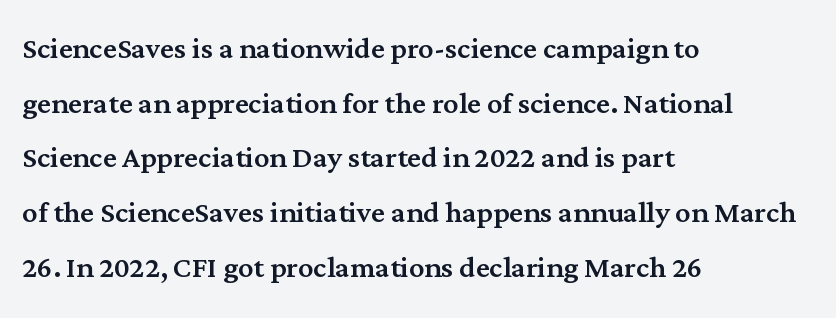
These lines are rendered in a variable-pitch font. This sample uses plain, unmodified letter spacing. The block of text has a typical density, with ordinary space between rows. Words float on clear page, feet unadorned. This is roman type, the default non-slanted kind. Are there feet on the stems? There are — it's a serif.
